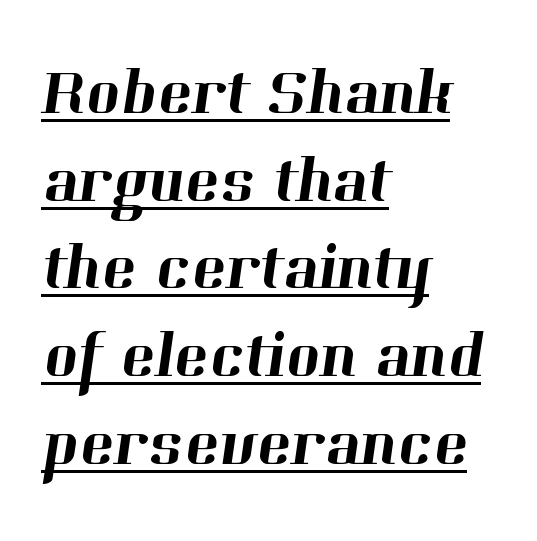
{"serif": "yes", "width": "normal", "stroke_contrast": "high", "x_height": "medium", "monospaced": "no", "underline": "yes", "align": "left", "line_spacing": "normal", "line_spacing_ratio": 1.35, "letter_spacing": "normal", "letter_spacing_em": 0.0, "glyph_px": 65}
